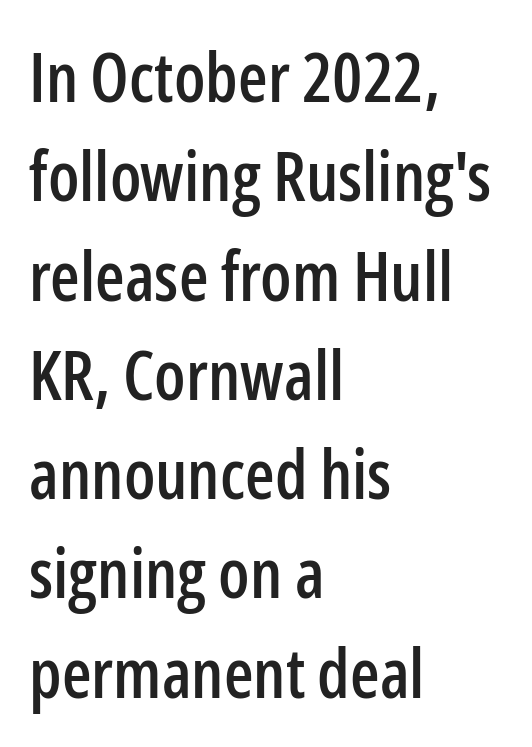
Q: Is the text italic (slanted)? A: No, it is upright.
Q: Is the typeface a serif or a sans-serif typeface? A: Sans-serif.
Q: Is the text underlined? A: No.
Q: How is the paragraph aligned? A: Left-aligned.
Q: Is the spacing between letters normal or unusually wide? A: Normal.
Q: Is the spacing between lines tight, normal or loose? A: Normal.
Q: Width (condensed, normal, or wide)? A: Condensed.
Q: Stroke contrast? A: Low.
Q: x-height? A: Medium.
Q: Monospaced? A: No.
